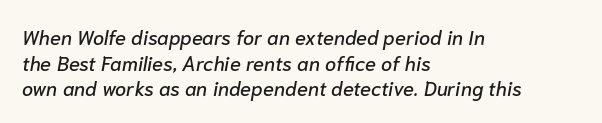
Q: Is the text italic (slanted)? A: Yes, it leans right by about 10 degrees.
Q: Is the text underlined? A: No.
Q: How is the paragraph aligned? A: Left-aligned.
Q: Is the spacing between letters normal or unusually wide? A: Normal.
Q: Is the spacing between lines tight, normal or loose? A: Normal.
